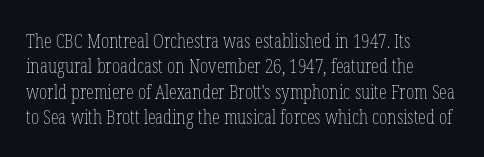
Q: Is the text bold? A: No.
Q: Is the text italic (slanted)? A: No, it is upright.
Q: Is the text underlined? A: No.
Q: How is the paragraph aligned? A: Left-aligned.
Q: Is the spacing between letters normal or unusually wide? A: Normal.
Q: Is the spacing between lines tight, normal or loose? A: Normal.
